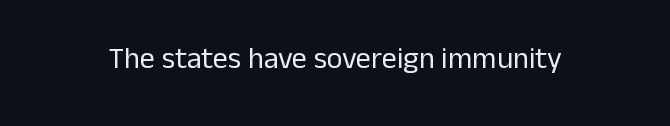
The image shows 30 px regular-weight sans-serif type, upright; set normal letter spacing, not underlined; low stroke contrast and a medium x-height.
